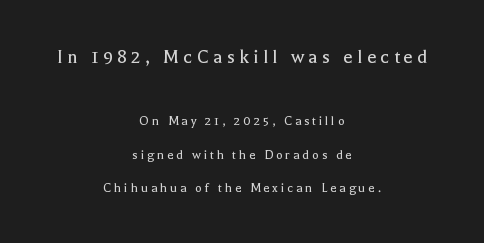
{"italic": "no", "bold": "no", "underline": "no", "align": "center", "line_spacing": "loose", "line_spacing_ratio": 2.4, "letter_spacing": "wide", "letter_spacing_em": 0.21, "larger_block": "first", "size_ratio": 1.5, "glyph_px": 21}
